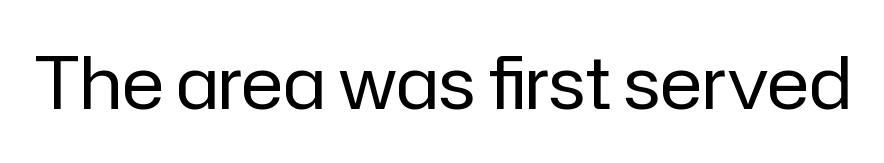
Compared with a typical body face, this is equally light or lighter still. This sample has the flowing, uneven cadence of proportional lettering. No italicization has been applied; the sample stays upright. Letterform terminals end flat and unadorned throughout the passage. The foot of each line stays bare and open.
